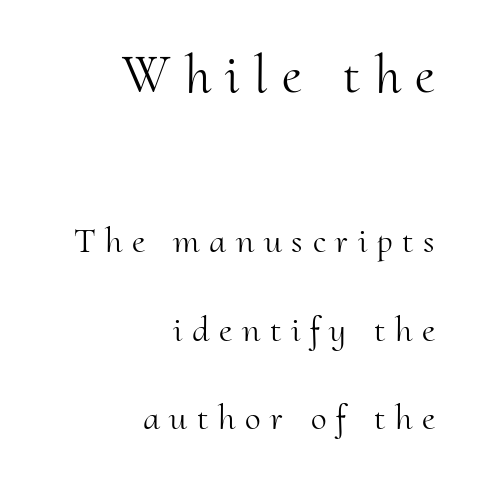
Notice how the stems are strictly vertical — no italics here. This block would shrink considerably if given ordinary leading; it's expanded now. This reads as an unemphasized weight, regular at the heaviest. This rendering widens character spacing well past its baseline value. The face used here is proportionally spaced, like ordinary book or web type.
